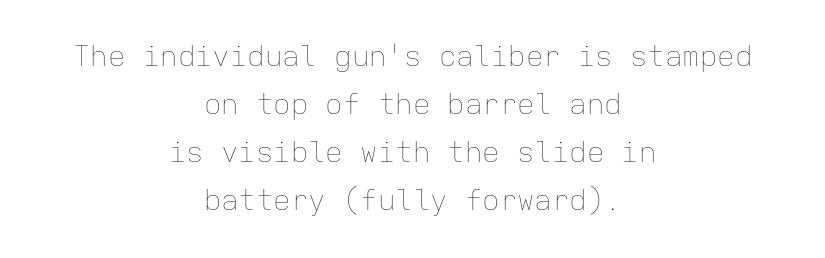
Q: Is the text bold? A: No.
Q: Is the text italic (slanted)? A: No, it is upright.
Q: Is the text underlined? A: No.
Q: How is the paragraph aligned? A: Centered.
Q: Is the spacing between letters normal or unusually wide? A: Normal.
Q: Is the spacing between lines tight, normal or loose? A: Normal.
Q: Width (condensed, normal, or wide)? A: Normal.
Q: Stroke contrast? A: Low.
Q: x-height? A: Medium.
Q: Monospaced? A: Yes.
